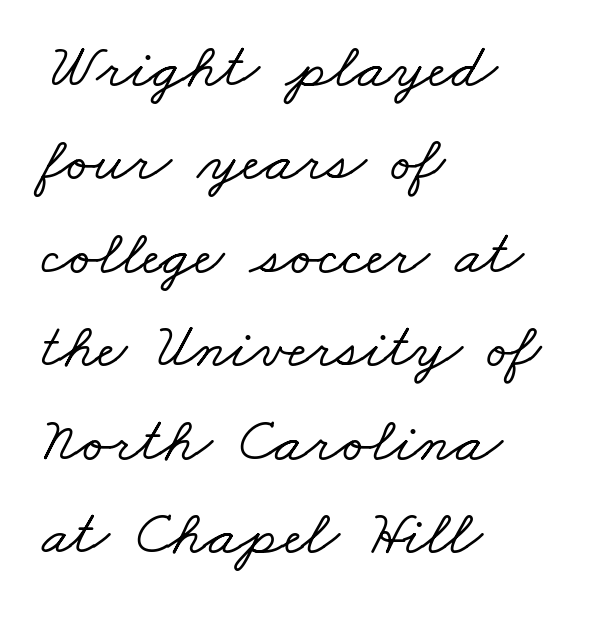
The image shows 64 px wide serif type; set left-aligned, normal line spacing (1.46x), normal letter spacing, not underlined; low stroke contrast and a small x-height.
